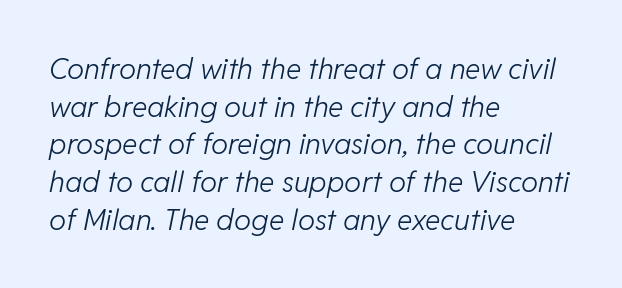
Q: Is the text bold? A: No.
Q: Is the text italic (slanted)? A: Yes, it leans right by about 11 degrees.
Q: Is the text underlined? A: No.
Q: How is the paragraph aligned? A: Left-aligned.
Q: Is the spacing between letters normal or unusually wide? A: Normal.
Q: Is the spacing between lines tight, normal or loose? A: Normal.
Q: Width (condensed, normal, or wide)? A: Normal.
Q: Stroke contrast? A: Low.
Q: x-height? A: Medium.
Q: Monospaced? A: No.
